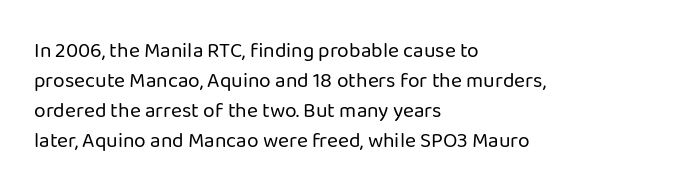
The image shows 21 px text type, upright; set left-aligned, normal line spacing (1.43x), normal letter spacing, not underlined.
